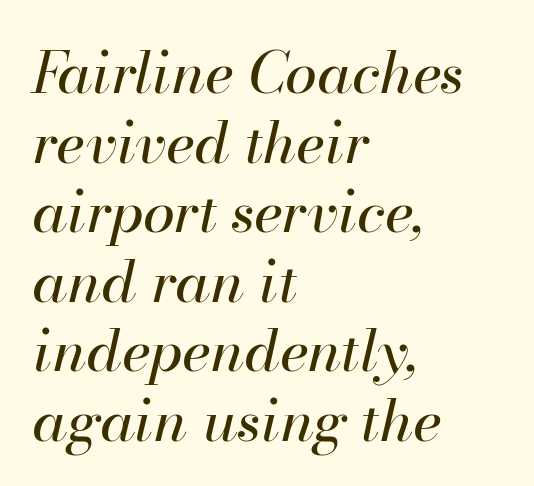
{"italic": "yes", "lean": "right", "slant_degrees": 13, "bold": "no", "weight": "regular", "width": "normal", "stroke_contrast": "high", "x_height": "small", "monospaced": "no", "underline": "no", "align": "left", "line_spacing_ratio": 1.2, "letter_spacing": "normal", "letter_spacing_em": 0.0, "glyph_px": 58}
